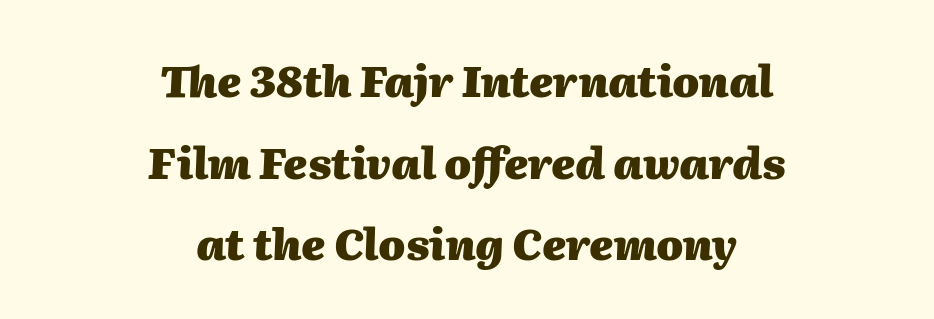
{"italic": "yes", "lean": "right", "slant_degrees": 2, "bold": "yes", "weight": "heavy", "width": "normal", "stroke_contrast": "medium", "x_height": "medium", "monospaced": "no", "underline": "no", "align": "center", "line_spacing": "loose", "line_spacing_ratio": 1.9, "letter_spacing": "normal", "letter_spacing_em": 0.0, "glyph_px": 43}
